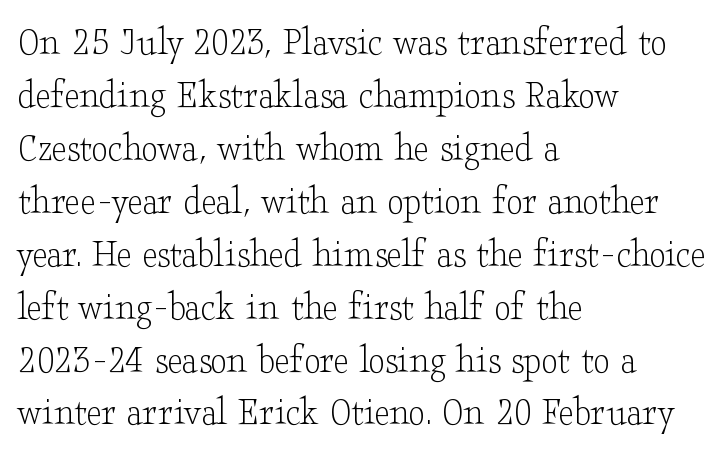
{"serif": "yes", "italic": "no", "bold": "no", "weight": "light", "width": "wide", "stroke_contrast": "low", "x_height": "small", "monospaced": "no", "underline": "no", "align": "left", "line_spacing": "normal", "line_spacing_ratio": 1.26, "letter_spacing": "normal", "letter_spacing_em": 0.0, "glyph_px": 42}
